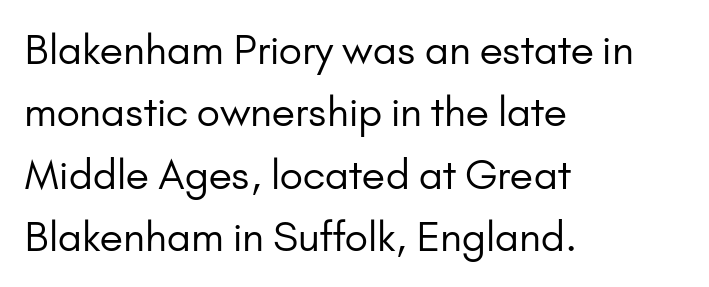
The image shows 40 px regular-weight sans-serif type, upright; set left-aligned, normal line spacing (1.56x), normal letter spacing, not underlined; low stroke contrast and a small x-height.
